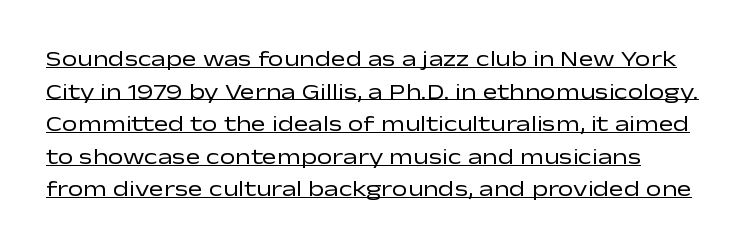
{"italic": "no", "bold": "no", "underline": "yes", "line_spacing": "normal", "line_spacing_ratio": 1.48, "letter_spacing": "normal", "letter_spacing_em": 0.0, "glyph_px": 22}
